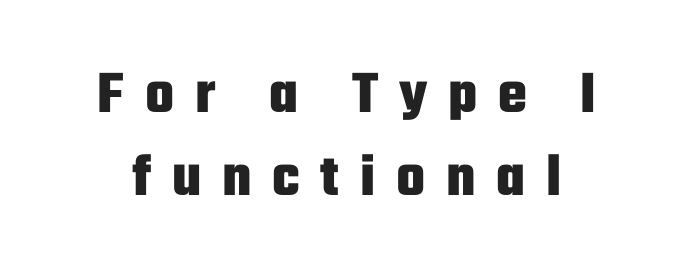
Q: Is the text bold? A: Yes.
Q: Is the text italic (slanted)? A: No, it is upright.
Q: Is the typeface a serif or a sans-serif typeface? A: Sans-serif.
Q: Is the text underlined? A: No.
Q: How is the paragraph aligned? A: Centered.
Q: Is the spacing between letters normal or unusually wide? A: Unusually wide.
Q: Is the spacing between lines tight, normal or loose? A: Normal.
Q: Width (condensed, normal, or wide)? A: Condensed.
Q: Stroke contrast? A: Low.
Q: x-height? A: Medium.
Q: Monospaced? A: No.
